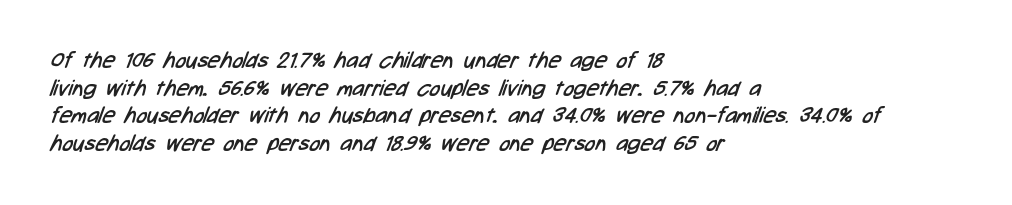
Q: Is the text bold? A: No.
Q: Is the text underlined? A: No.
Q: How is the paragraph aligned? A: Left-aligned.
Q: Is the spacing between letters normal or unusually wide? A: Normal.
Q: Is the spacing between lines tight, normal or loose? A: Normal.
